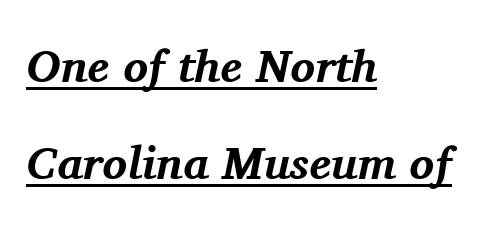
The passage shown is typeset with a serif family. Summary of weight: heavy, a full bold. Students, observe: this is what heavily led, spacious text looks like. The whole block is typeset with a tilt.
